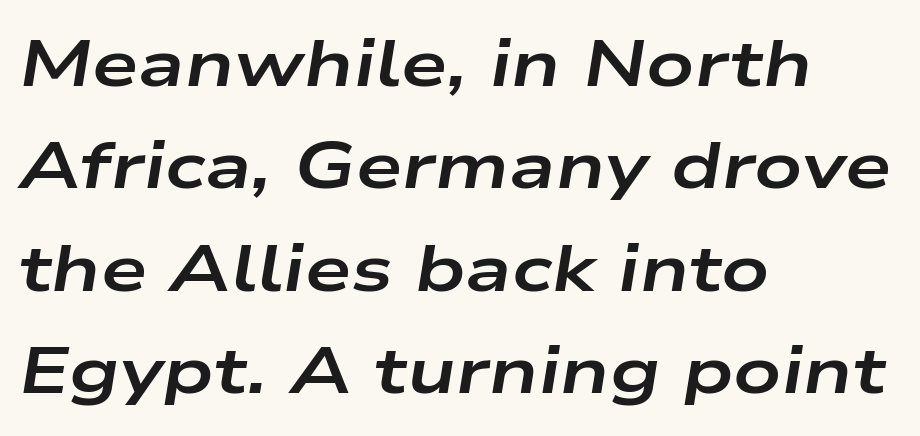
The image shows 66 px bold, wide type, italic (leaning right); set left-aligned, normal line spacing (1.55x), normal letter spacing, not underlined; low stroke contrast and a medium x-height.
